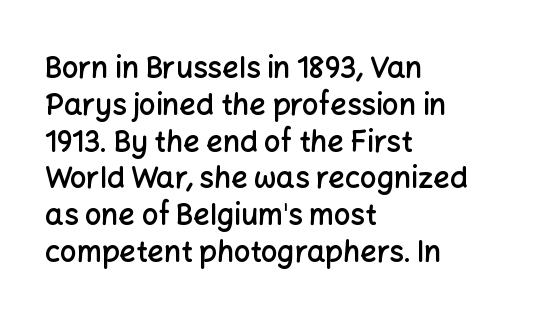
{"serif": "no", "italic": "no", "bold": "semi", "weight": "semibold", "width": "normal", "stroke_contrast": "low", "x_height": "medium", "monospaced": "no", "underline": "no", "align": "left", "line_spacing": "normal", "line_spacing_ratio": 1.27, "letter_spacing": "normal", "letter_spacing_em": 0.0, "glyph_px": 29}
